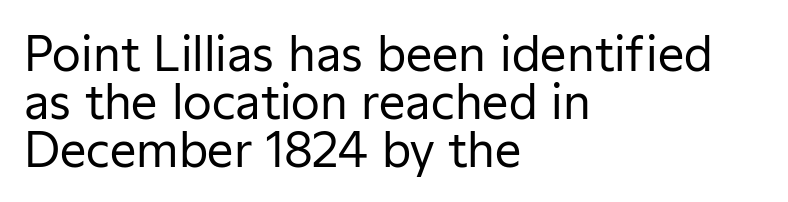
{"serif": "no", "italic": "no", "bold": "no", "weight": "regular", "width": "normal", "stroke_contrast": "low", "x_height": "medium", "monospaced": "no", "underline": "no", "align": "left", "line_spacing": "tight", "line_spacing_ratio": 1.02, "letter_spacing": "normal", "letter_spacing_em": 0.0, "glyph_px": 47}
